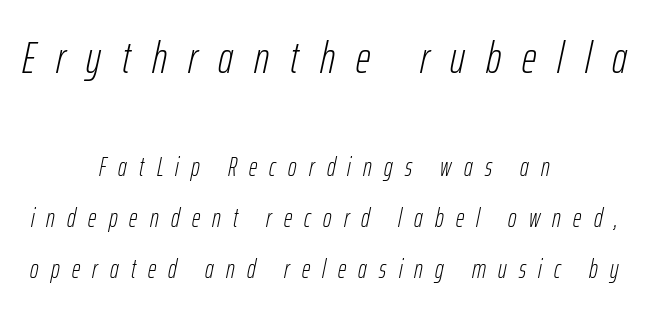
The gaps between neighbouring characters are conspicuously large. Here the designer chose a conventional face with non-uniform glyph widths. The passage shown begins with its larger block and ends with its smaller one. Does the leading feel generous? Absolutely, it's lavish. Quick note: underline off.
